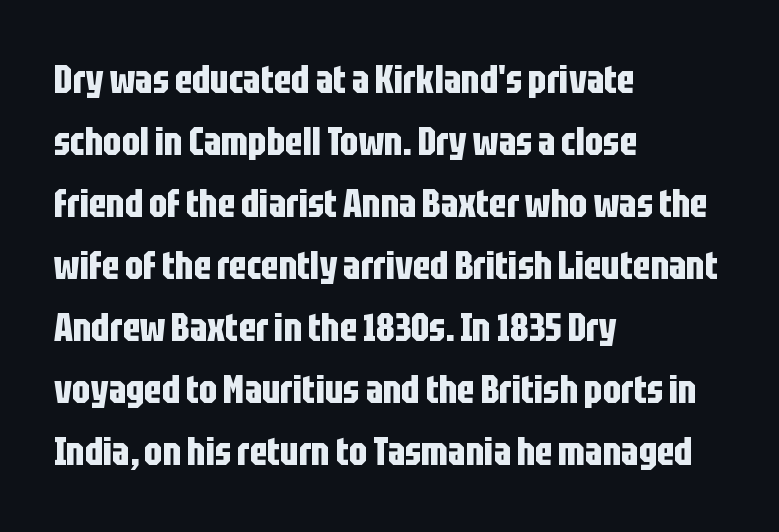
The image shows 39 px bold, condensed sans-serif type, upright; set left-aligned, normal line spacing (1.59x), normal letter spacing, not underlined; low stroke contrast and a large x-height.
